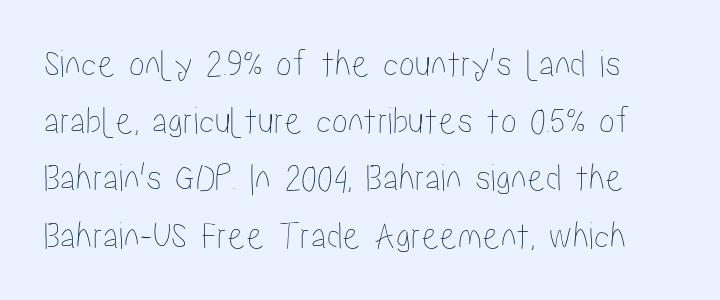
{"italic": "no", "width": "condensed", "stroke_contrast": "low", "x_height": "medium", "monospaced": "no", "underline": "no", "line_spacing": "normal", "line_spacing_ratio": 1.43, "letter_spacing": "normal", "letter_spacing_em": 0.0, "glyph_px": 40}
